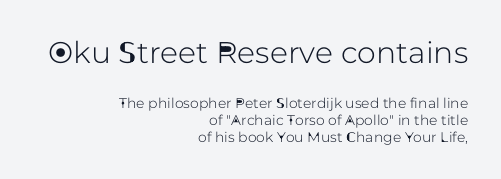
The letters stand straight up with perfectly vertical stems. Which margin do the lines hug? The right one — the left edge is uneven. Standard letterfit; no display-style spreading of the glyphs. Looks like regular typesetting: each glyph gets only the width it needs.
